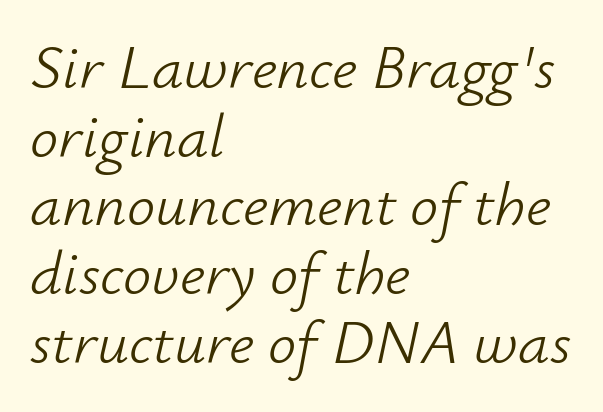
The image shows 63 px light type, italic (leaning right); set left-aligned, tight line spacing (1.09x), normal letter spacing, not underlined; low stroke contrast and a small x-height.
